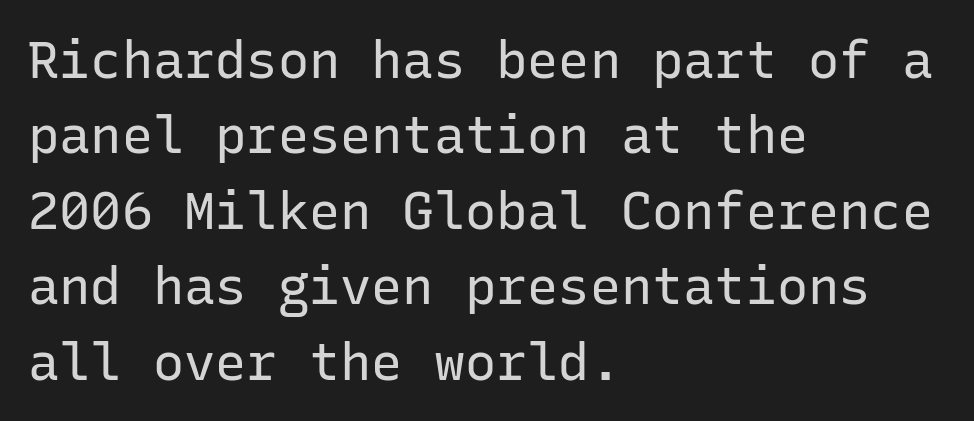
Q: Is the text bold? A: No.
Q: Is the text italic (slanted)? A: No, it is upright.
Q: Is the typeface a serif or a sans-serif typeface? A: Sans-serif.
Q: Is the text underlined? A: No.
Q: How is the paragraph aligned? A: Left-aligned.
Q: Is the spacing between letters normal or unusually wide? A: Normal.
Q: Is the spacing between lines tight, normal or loose? A: Normal.
Q: Width (condensed, normal, or wide)? A: Normal.
Q: Stroke contrast? A: Low.
Q: x-height? A: Medium.
Q: Monospaced? A: Yes.
